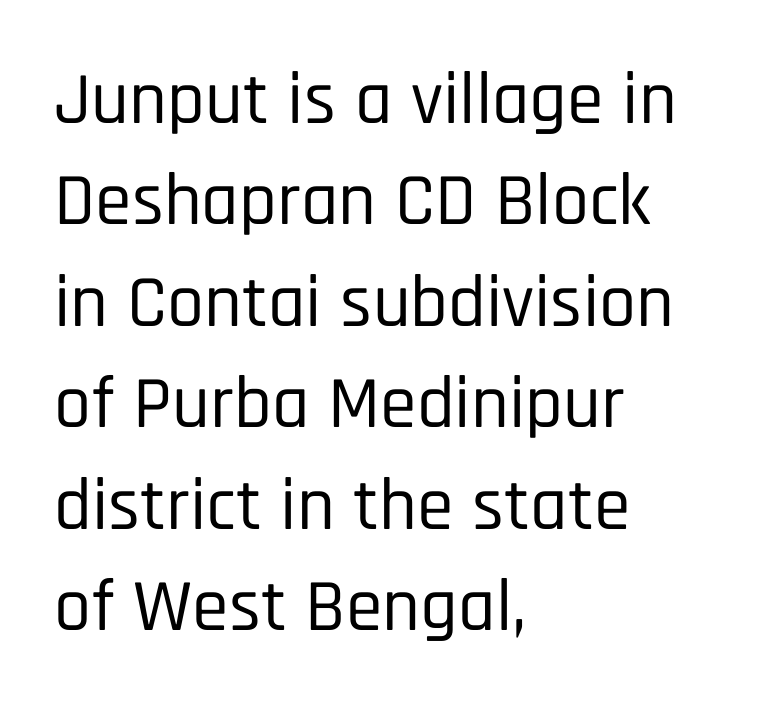
Vertically, the passage feels balanced, rows spaced as you'd expect. The words here are not underlined. A student would call this left alignment; a typographer would say flush left, rag right. Check where the strokes stop: nothing finishes them off — pure sans. You could not count columns in this text — the font is proportionally spaced.
